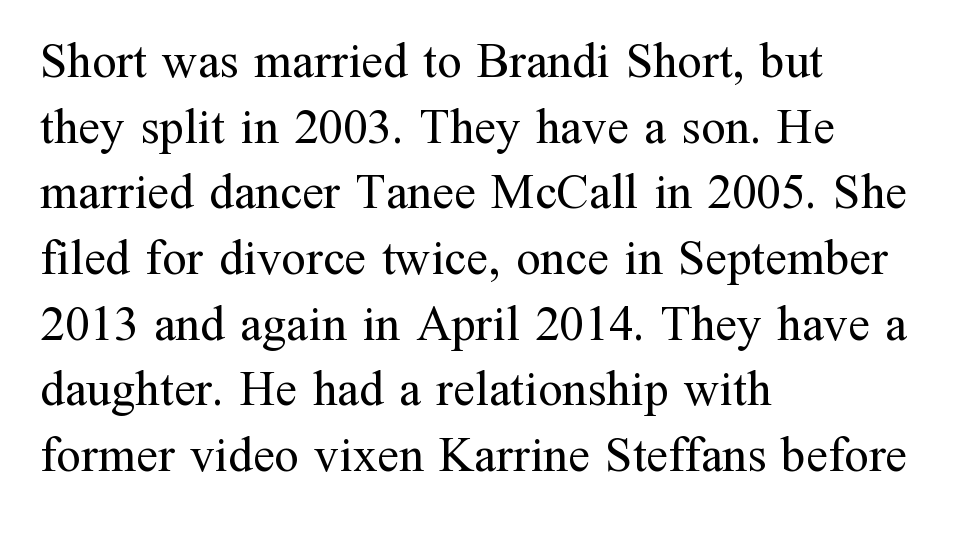
Q: Is the text bold? A: No.
Q: Is the text italic (slanted)? A: No, it is upright.
Q: Is the typeface a serif or a sans-serif typeface? A: Serif.
Q: Is the text underlined? A: No.
Q: How is the paragraph aligned? A: Left-aligned.
Q: Is the spacing between letters normal or unusually wide? A: Normal.
Q: Is the spacing between lines tight, normal or loose? A: Normal.
Q: Width (condensed, normal, or wide)? A: Normal.
Q: Stroke contrast? A: Medium.
Q: x-height? A: Medium.
Q: Monospaced? A: No.
